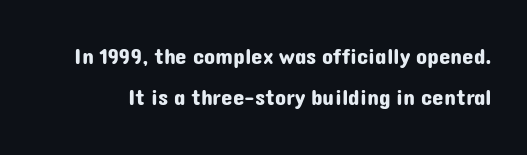
Q: Is the text italic (slanted)? A: No, it is upright.
Q: Is the text underlined? A: No.
Q: Is the spacing between letters normal or unusually wide? A: Normal.
